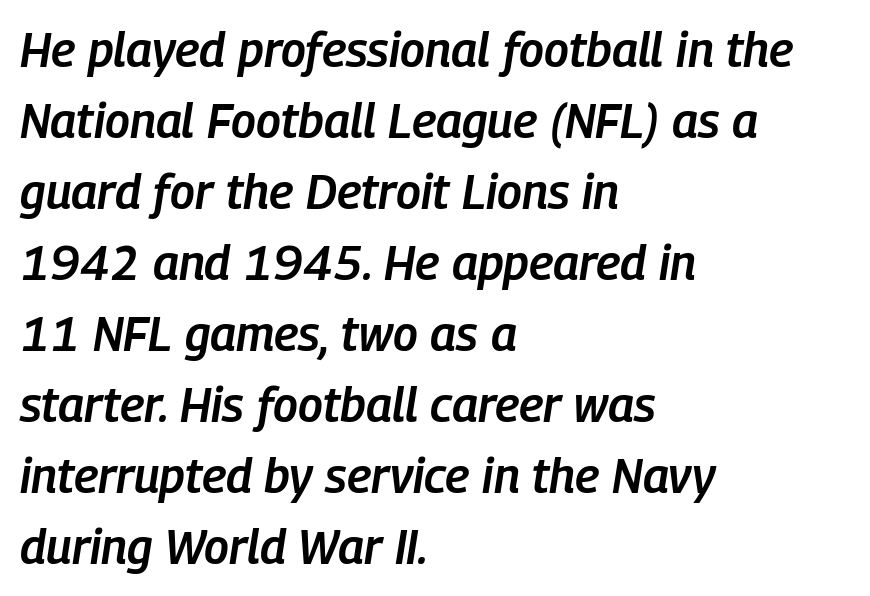
The image shows 48 px semibold, condensed type, italic (leaning right); set left-aligned, normal line spacing (1.48x), normal letter spacing, not underlined; low stroke contrast and a medium x-height.
